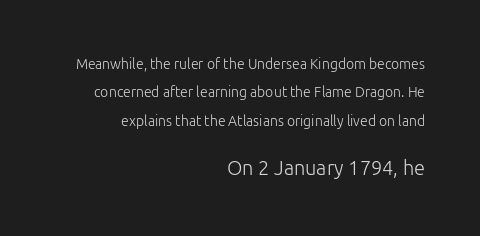
Bigger letters appear in the bottom chunk; the top chunk is reduced. The passage shown has conventional tracking throughout. Successive baselines arrive slowly, with a big drop between each. Layout note: lines flush right.
